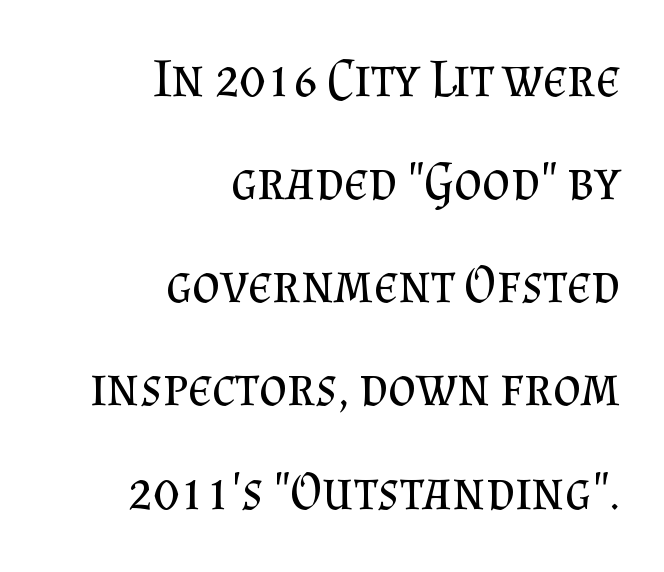
Q: Is the text bold? A: No.
Q: Is the text italic (slanted)? A: No, it is upright.
Q: Is the typeface a serif or a sans-serif typeface? A: Serif.
Q: Is the text underlined? A: No.
Q: How is the paragraph aligned? A: Right-aligned.
Q: Is the spacing between letters normal or unusually wide? A: Normal.
Q: Is the spacing between lines tight, normal or loose? A: Loose.
Q: Width (condensed, normal, or wide)? A: Normal.
Q: Stroke contrast? A: Medium.
Q: x-height? A: Small.
Q: Monospaced? A: No.
